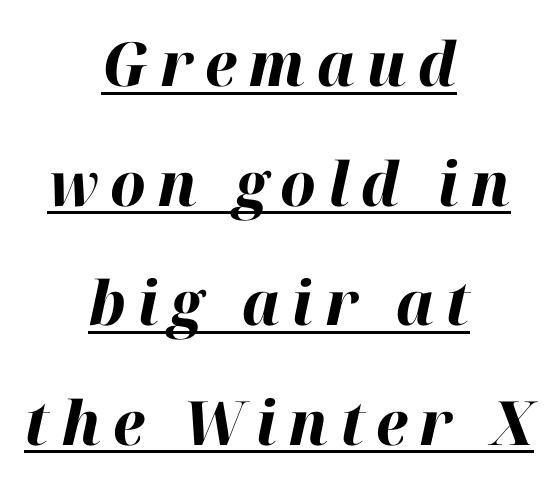
Q: Is the text bold? A: Yes.
Q: Is the text italic (slanted)? A: Yes, it leans right by about 12 degrees.
Q: Is the text underlined? A: Yes.
Q: How is the paragraph aligned? A: Centered.
Q: Is the spacing between lines tight, normal or loose? A: Loose.
Q: Width (condensed, normal, or wide)? A: Normal.
Q: Stroke contrast? A: High.
Q: x-height? A: Medium.
Q: Monospaced? A: No.
